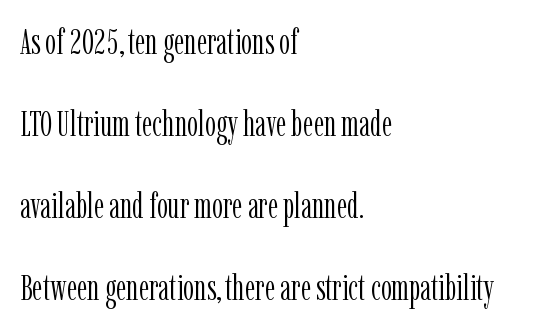
Q: Is the text bold? A: No.
Q: Is the text italic (slanted)? A: No, it is upright.
Q: Is the typeface a serif or a sans-serif typeface? A: Serif.
Q: Is the text underlined? A: No.
Q: How is the paragraph aligned? A: Left-aligned.
Q: Is the spacing between letters normal or unusually wide? A: Normal.
Q: Is the spacing between lines tight, normal or loose? A: Loose.
Q: Width (condensed, normal, or wide)? A: Condensed.
Q: Stroke contrast? A: Low.
Q: x-height? A: Medium.
Q: Monospaced? A: No.
